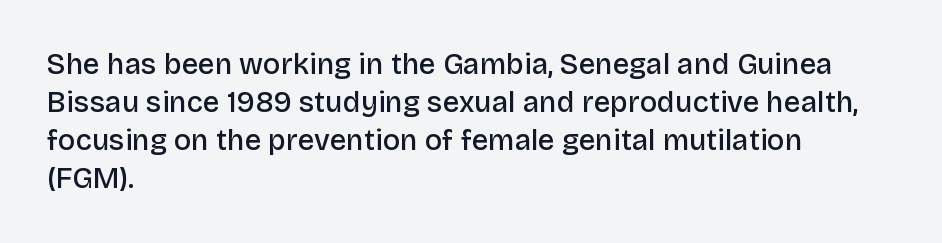
Q: Is the text bold? A: Semi-bold.
Q: Is the text italic (slanted)? A: No, it is upright.
Q: Is the typeface a serif or a sans-serif typeface? A: Sans-serif.
Q: Is the text underlined? A: No.
Q: How is the paragraph aligned? A: Left-aligned.
Q: Is the spacing between letters normal or unusually wide? A: Normal.
Q: Is the spacing between lines tight, normal or loose? A: Normal.
Q: Width (condensed, normal, or wide)? A: Normal.
Q: Stroke contrast? A: Low.
Q: x-height? A: Large.
Q: Monospaced? A: No.
